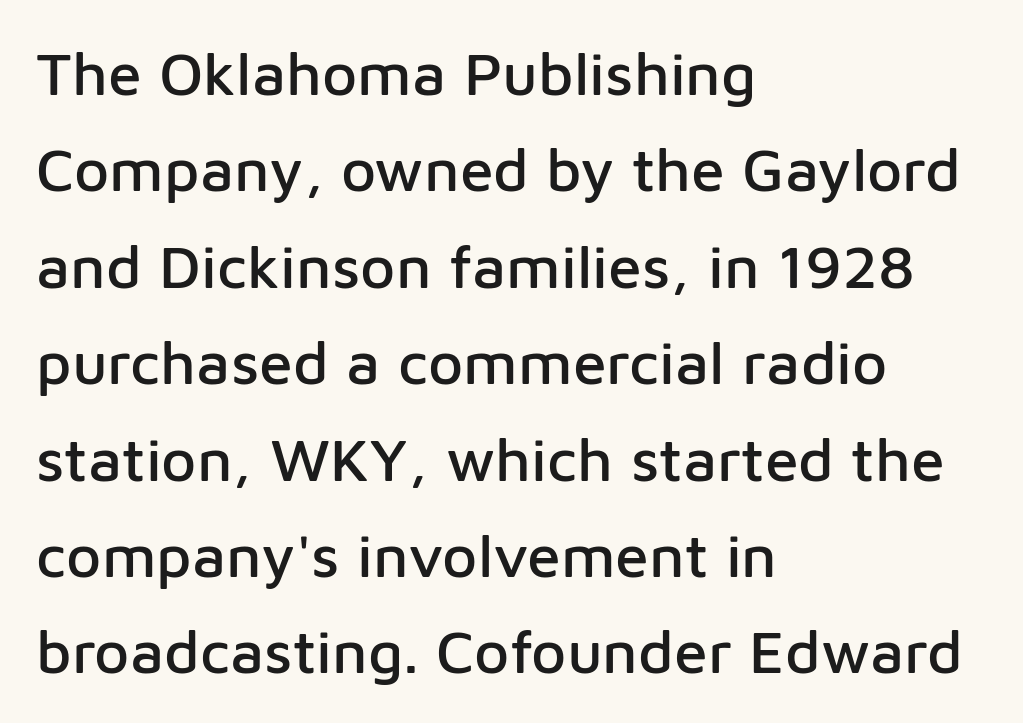
{"serif": "no", "italic": "no", "width": "normal", "stroke_contrast": "low", "x_height": "medium", "monospaced": "no", "underline": "no", "align": "left", "line_spacing": "normal", "line_spacing_ratio": 1.58, "letter_spacing": "normal", "letter_spacing_em": 0.0, "glyph_px": 61}
